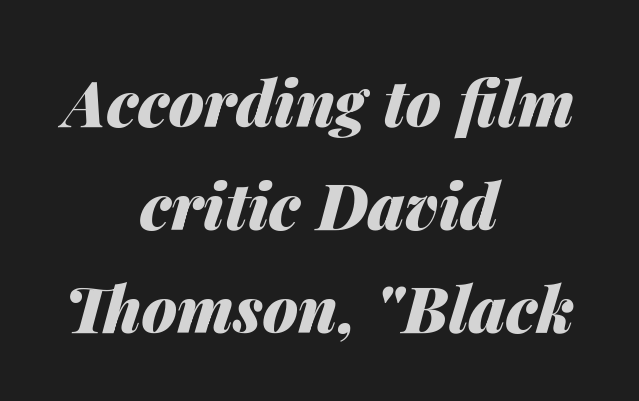
Q: Is the text bold? A: Yes.
Q: Is the text italic (slanted)? A: Yes, it leans right by about 14 degrees.
Q: Is the text underlined? A: No.
Q: How is the paragraph aligned? A: Centered.
Q: Is the spacing between letters normal or unusually wide? A: Normal.
Q: Is the spacing between lines tight, normal or loose? A: Normal.
Q: Width (condensed, normal, or wide)? A: Normal.
Q: Stroke contrast? A: Medium.
Q: x-height? A: Medium.
Q: Monospaced? A: No.
